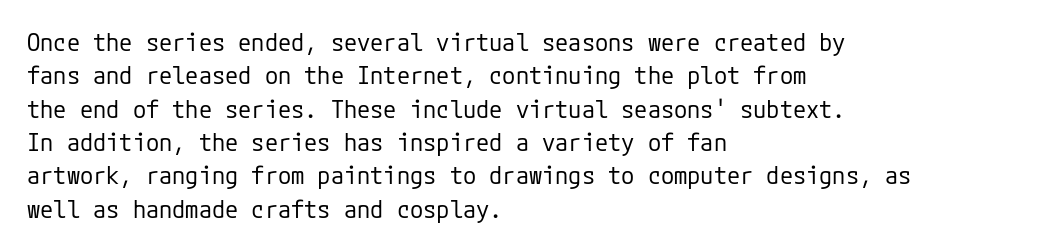
The image shows 24 px text type, upright; set left-aligned, normal line spacing (1.39x), normal letter spacing, not underlined.
